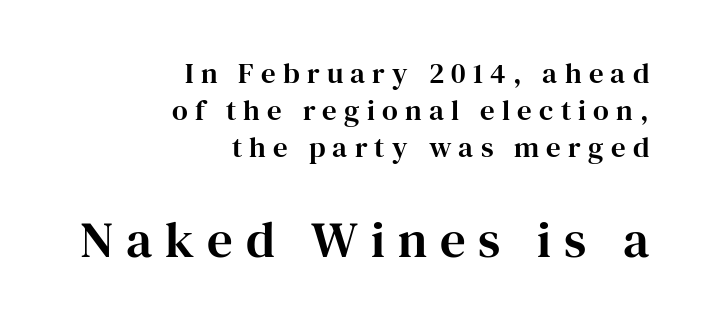
The image shows 51 px serif type, upright; set right-aligned, normal line spacing (1.28x), unusually wide letter spacing (+0.25 em), not underlined; the second (bottom) block is 1.76x larger; high stroke contrast and a medium x-height.
